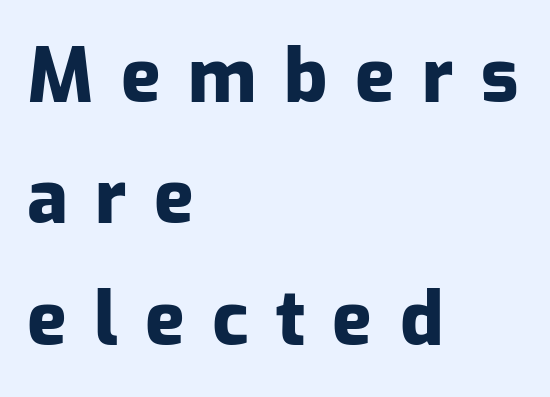
Q: Is the text bold? A: Yes.
Q: Is the text italic (slanted)? A: No, it is upright.
Q: Is the typeface a serif or a sans-serif typeface? A: Sans-serif.
Q: Is the text underlined? A: No.
Q: How is the paragraph aligned? A: Left-aligned.
Q: Is the spacing between letters normal or unusually wide? A: Unusually wide.
Q: Is the spacing between lines tight, normal or loose? A: Normal.
Q: Width (condensed, normal, or wide)? A: Normal.
Q: Stroke contrast? A: Low.
Q: x-height? A: Medium.
Q: Monospaced? A: No.
